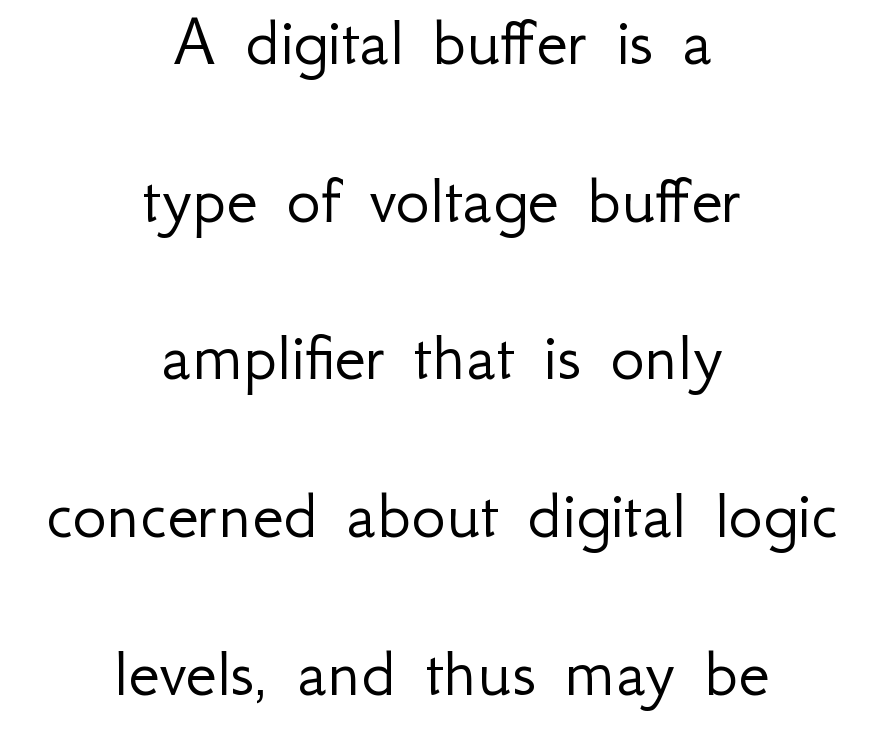
Classification — sans serif. Posture: straight, roman, zero tilt. Stems and bowls with no extra thickness — not bold. Has an underline been added? It has not. Short and long lines alike share a common midpoint. Inter-character spacing is left at the font's built-in metrics.
